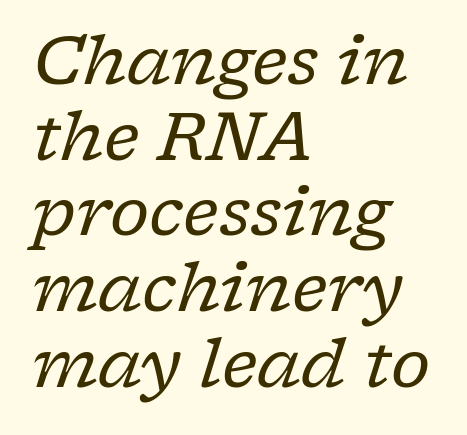
Font category for this specimen: serif. The letters advance in unequal steps, a hallmark of proportional type. The typesetter chose a ragged-right arrangement here. Heft: none added — not bold. The glyphs look as if they've been sheared to an angle.
